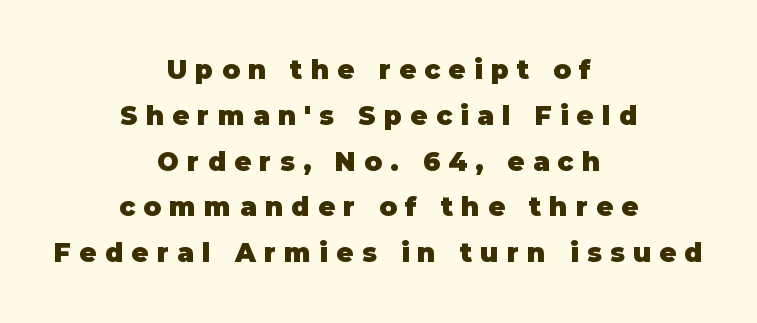
Words appear elongated and porous because spacing is wide. The paragraph shown floats in the horizontal middle. Quick note: underline off. Every stem runs plumb, perpendicular to the baseline.
